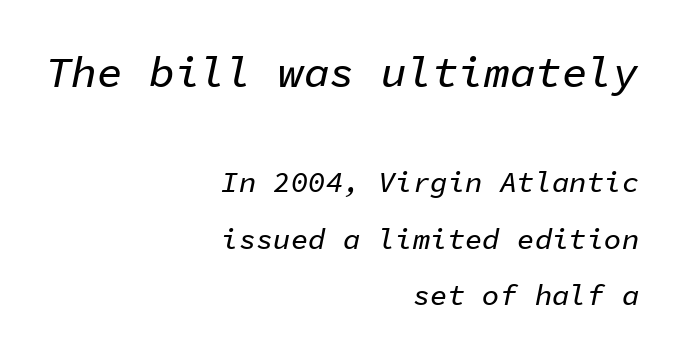
Q: Is the text italic (slanted)? A: Yes, it leans right by about 11 degrees.
Q: Is the text underlined? A: No.
Q: How is the paragraph aligned? A: Right-aligned.
Q: Is the spacing between letters normal or unusually wide? A: Normal.
Q: Is the spacing between lines tight, normal or loose? A: Loose.
Q: Which block of text is set in a larger size, the first (top) or the second (bottom)? A: The first (top) one.
Q: Width (condensed, normal, or wide)? A: Normal.
Q: Stroke contrast? A: Low.
Q: x-height? A: Medium.
Q: Monospaced? A: Yes.
